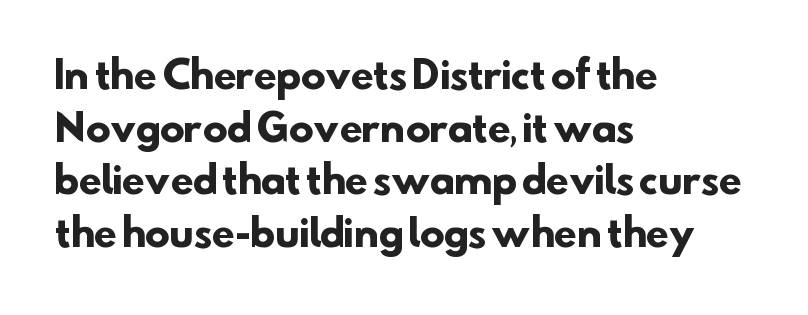
The image shows 37 px heavy sans-serif type; set left-aligned, normal line spacing (1.42x), normal letter spacing, not underlined; low stroke contrast and a small x-height.
